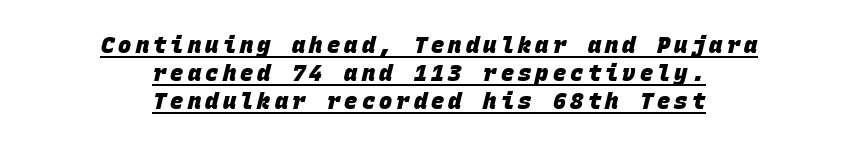
Q: Is the text bold? A: Yes.
Q: Is the text underlined? A: Yes.
Q: How is the paragraph aligned? A: Centered.
Q: Is the spacing between lines tight, normal or loose? A: Normal.
